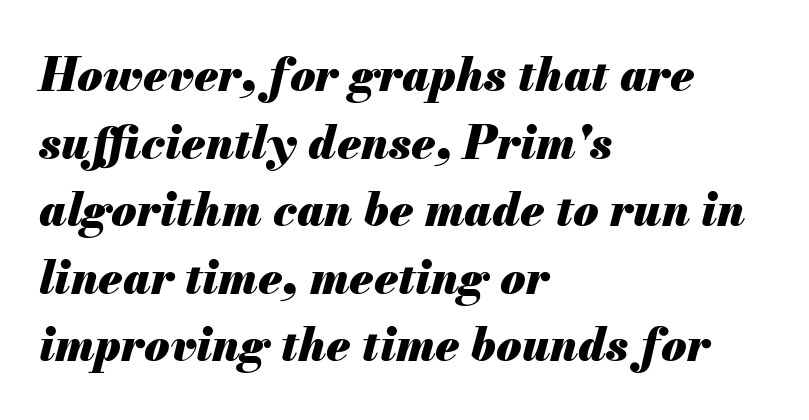
The letterforms sit shoulder to shoulder at normal distance. These lines carry a lot of weight — the face is fully bold. Line starts are locked; line ends wander. These lines are rendered in a variable-pitch font. The glyphs are unaccompanied by any horizontal stroke below them. Tall strokes in this sample are angled rather than plumb.
